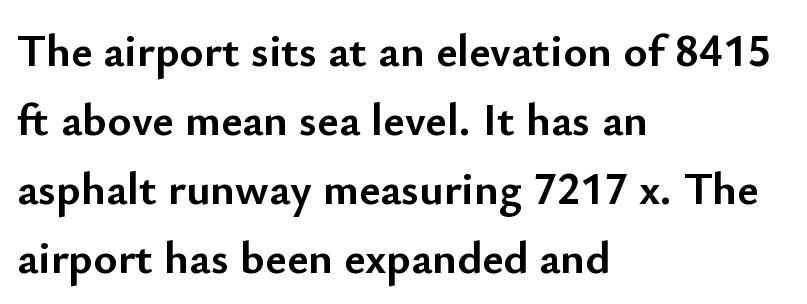
The image shows 46 px semibold sans-serif type, upright; set left-aligned, normal line spacing (1.5x), normal letter spacing, not underlined; low stroke contrast and a small x-height.
